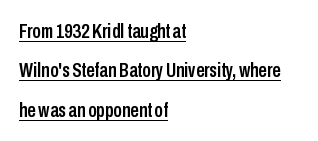
Posture: straight, roman, zero tilt. No extra tracking has been applied to these lines. In designer terms, the underline attribute is active on this setting. Compared with a centered layout, this one pins lines to the left instead.
